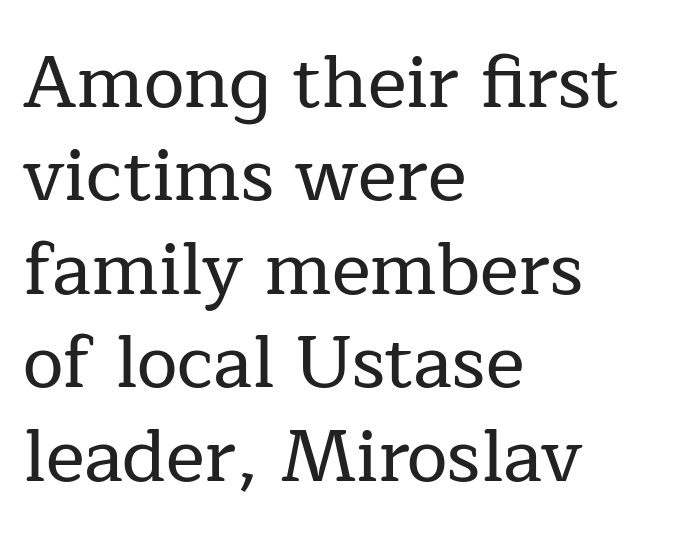
The image shows 73 px serif type, upright; set left-aligned, normal line spacing (1.28x), normal letter spacing, not underlined; low stroke contrast and a medium x-height.
